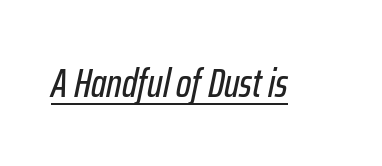
{"italic": "yes", "lean": "right", "slant_degrees": 12, "width": "condensed", "stroke_contrast": "low", "x_height": "medium", "monospaced": "no", "underline": "yes", "letter_spacing": "normal", "letter_spacing_em": 0.0, "glyph_px": 40}
